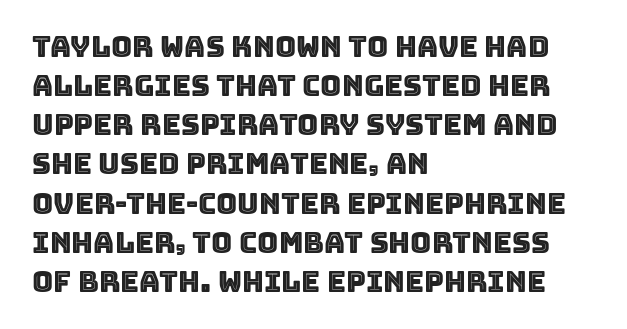
{"italic": "no", "width": "normal", "x_height": "large", "monospaced": "no", "underline": "no", "align": "left", "line_spacing": "normal", "line_spacing_ratio": 1.35, "letter_spacing": "normal", "letter_spacing_em": 0.0, "glyph_px": 29}
